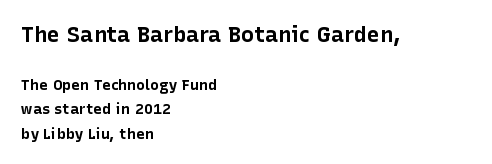
Q: Is the text bold? A: Yes.
Q: Is the text italic (slanted)? A: No, it is upright.
Q: Is the text underlined? A: No.
Q: How is the paragraph aligned? A: Left-aligned.
Q: Is the spacing between letters normal or unusually wide? A: Normal.
Q: Is the spacing between lines tight, normal or loose? A: Normal.
Q: Which block of text is set in a larger size, the first (top) or the second (bottom)? A: The first (top) one.
